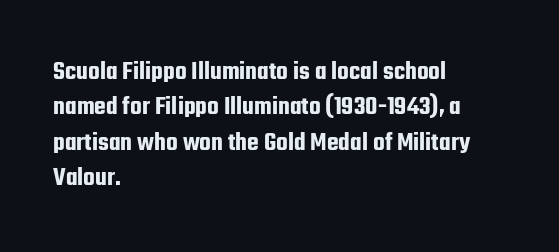
Q: Is the text italic (slanted)? A: No, it is upright.
Q: Is the text underlined? A: No.
Q: How is the paragraph aligned? A: Left-aligned.
Q: Is the spacing between letters normal or unusually wide? A: Normal.
Q: Is the spacing between lines tight, normal or loose? A: Normal.
